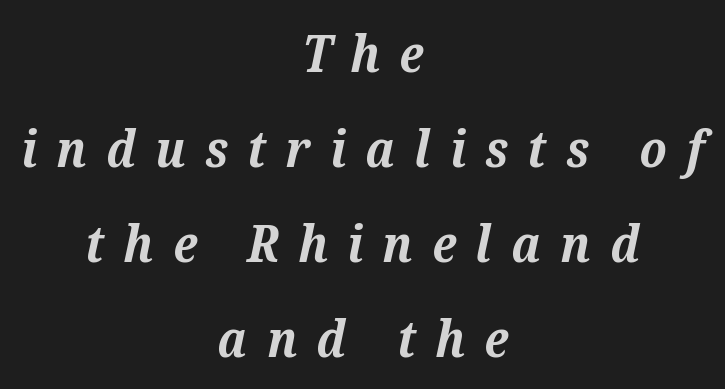
{"serif": "yes", "italic": "yes", "lean": "right", "slant_degrees": 12, "bold": "yes", "weight": "bold", "width": "normal", "stroke_contrast": "medium", "x_height": "medium", "monospaced": "no", "underline": "no", "align": "center", "line_spacing_ratio": 1.86, "letter_spacing": "wide", "letter_spacing_em": 0.38, "glyph_px": 51}
